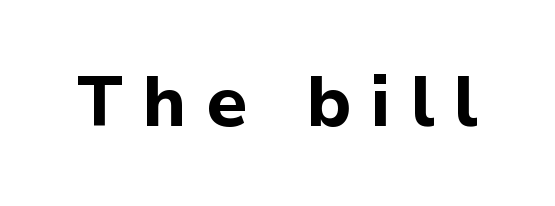
The image shows 70 px bold sans-serif type, upright; set unusually wide letter spacing (+0.27 em), not underlined; low stroke contrast and a medium x-height.
